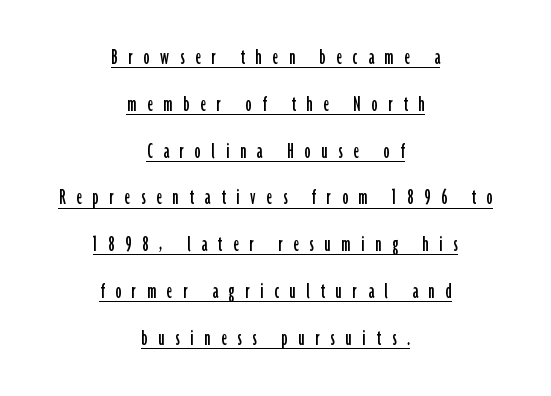
Q: Is the text italic (slanted)? A: No, it is upright.
Q: Is the text underlined? A: Yes.
Q: How is the paragraph aligned? A: Centered.
Q: Is the spacing between letters normal or unusually wide? A: Unusually wide.
Q: Is the spacing between lines tight, normal or loose? A: Loose.
